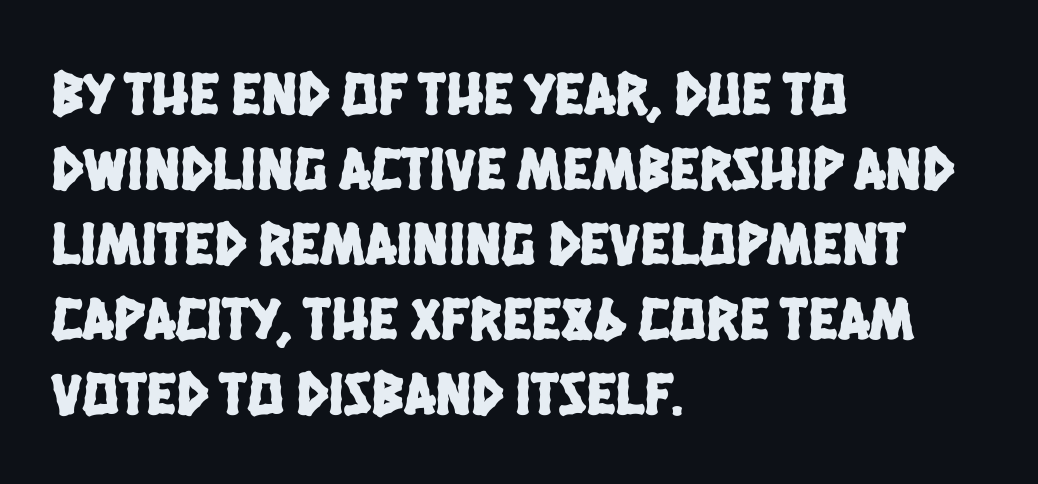
{"serif": "no", "width": "condensed", "stroke_contrast": "low", "x_height": "large", "monospaced": "no", "underline": "no", "align": "left", "line_spacing_ratio": 1.23, "letter_spacing": "normal", "letter_spacing_em": 0.0, "glyph_px": 61}
